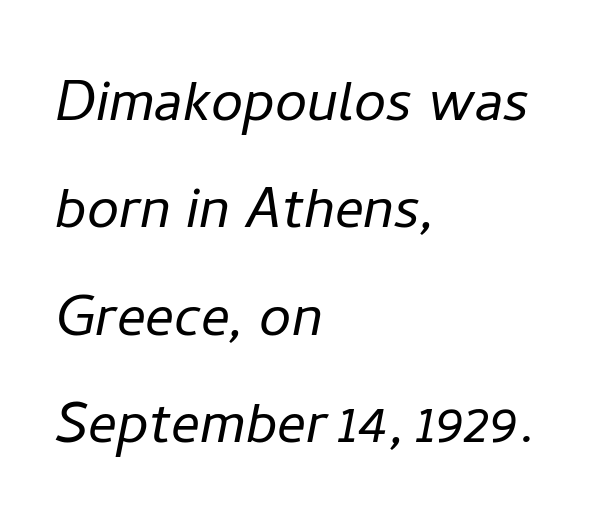
{"italic": "yes", "lean": "right", "slant_degrees": 11, "bold": "no", "weight": "light", "width": "normal", "stroke_contrast": "low", "x_height": "medium", "monospaced": "no", "underline": "no", "align": "left", "line_spacing": "normal", "line_spacing_ratio": 1.49, "letter_spacing": "normal", "letter_spacing_em": 0.0, "glyph_px": 72}
